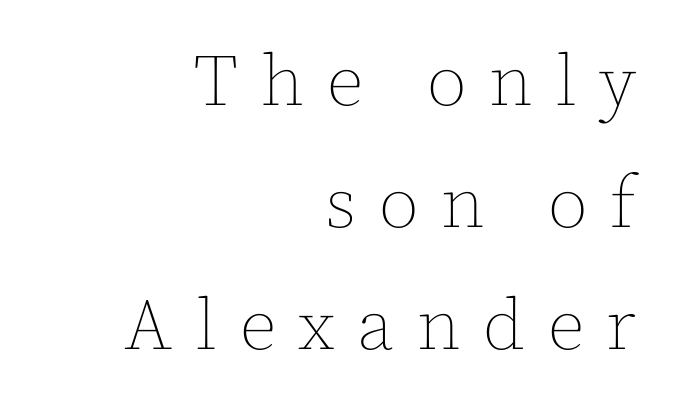
The image shows 73 px thin type, upright; set right-aligned, normal line spacing (1.67x), unusually wide letter spacing (+0.31 em), not underlined; a medium x-height.
